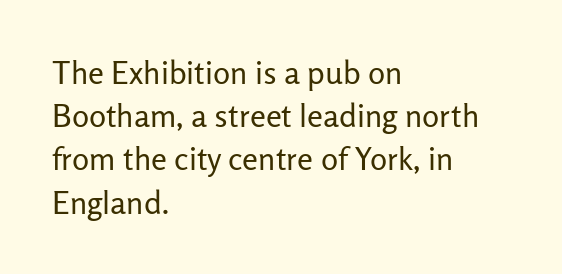
The image shows 32 px regular-weight sans-serif type, upright; set left-aligned, normal line spacing (1.35x), normal letter spacing, not underlined; low stroke contrast and a medium x-height.
